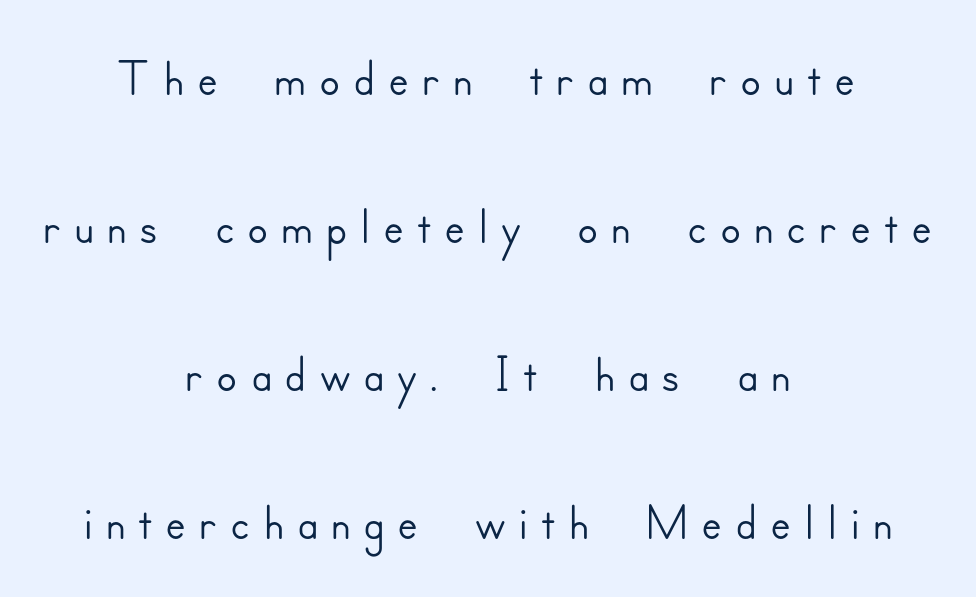
{"serif": "no", "italic": "no", "width": "normal", "stroke_contrast": "low", "x_height": "small", "monospaced": "no", "underline": "no", "align": "center", "line_spacing": "loose", "line_spacing_ratio": 1.92, "glyph_px": 77}
